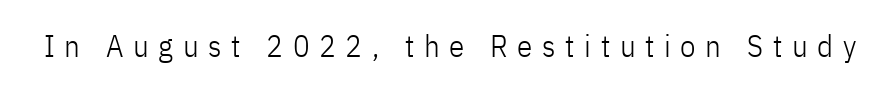
Q: Is the text bold? A: No.
Q: Is the text italic (slanted)? A: No, it is upright.
Q: Is the typeface a serif or a sans-serif typeface? A: Sans-serif.
Q: Is the text underlined? A: No.
Q: Is the spacing between letters normal or unusually wide? A: Unusually wide.
Q: Width (condensed, normal, or wide)? A: Condensed.
Q: Stroke contrast? A: Low.
Q: x-height? A: Medium.
Q: Monospaced? A: No.
